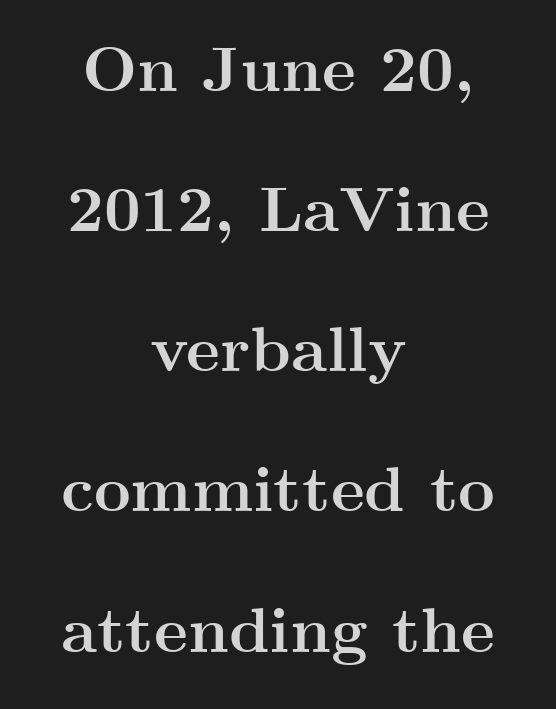
The vertical gap from one line to the next is large. Observe the ordinary spacing: letters are neighbours, not strangers. Spacing verdict: proportional, widths tailored to each character. Decoration check: the copy has no underline.
